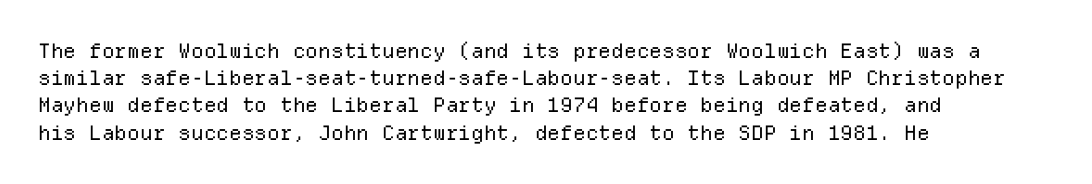
The text block is weighted toward the left margin, trailing off unevenly rightward. Summary of vertical rhythm: regular, with standard interline spacing. Spacing between characters is what you'd get straight out of the box. The letterforms sit at book weight or below.
